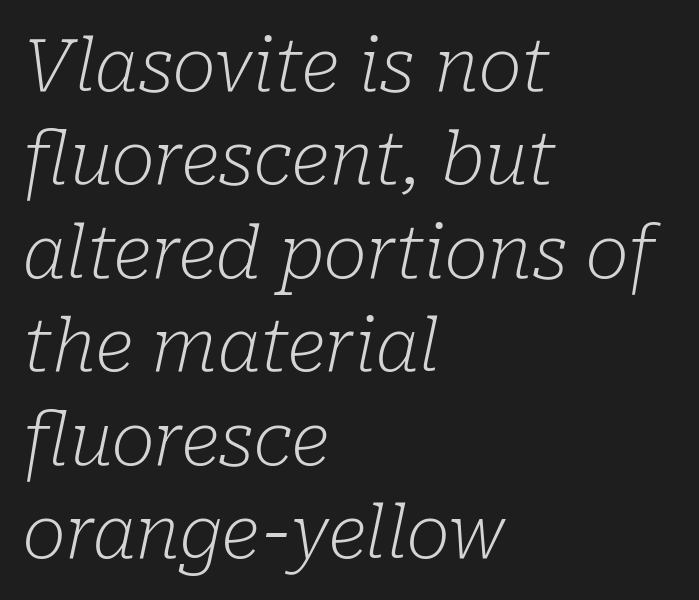
These lines sit exactly where default settings would place them. Characters are canted at an angle relative to the baseline's perpendicular. Students, note that the glyphs here touch the page at normal intervals. Do the characters align in a grid? No, the font is proportional. Notice how the passage keeps a crisp vertical edge on the left only. Unlike a clean sans, this face finishes its strokes with serifs.
